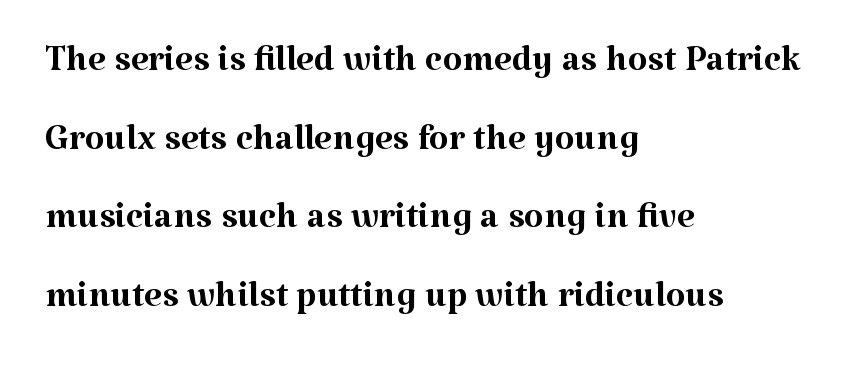
The image shows 51 px regular-weight serif type, upright; set left-aligned, normal line spacing (1.54x), normal letter spacing, not underlined; medium stroke contrast and a medium x-height.
